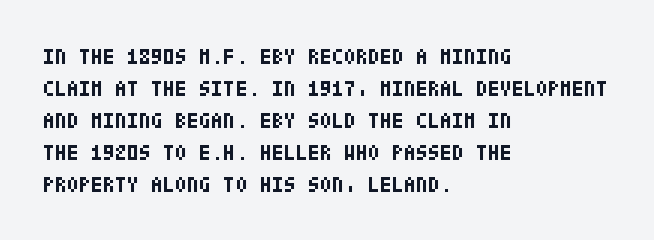
Q: Is the text bold? A: Yes.
Q: Is the text italic (slanted)? A: No, it is upright.
Q: Is the text underlined? A: No.
Q: How is the paragraph aligned? A: Left-aligned.
Q: Is the spacing between letters normal or unusually wide? A: Normal.
Q: Is the spacing between lines tight, normal or loose? A: Normal.
